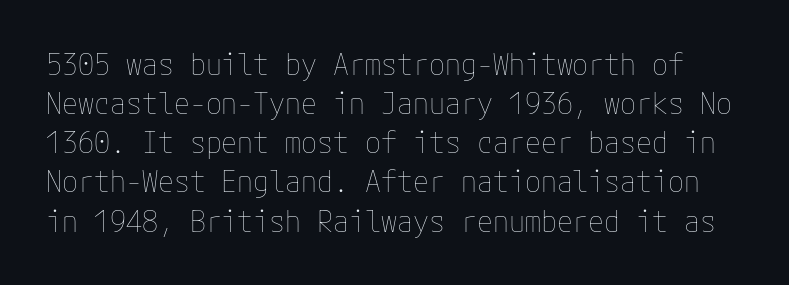
Q: Is the text bold? A: No.
Q: Is the text italic (slanted)? A: No, it is upright.
Q: Is the text underlined? A: No.
Q: Is the spacing between letters normal or unusually wide? A: Normal.
Q: Is the spacing between lines tight, normal or loose? A: Normal.
Q: Width (condensed, normal, or wide)? A: Normal.
Q: Stroke contrast? A: Low.
Q: x-height? A: Medium.
